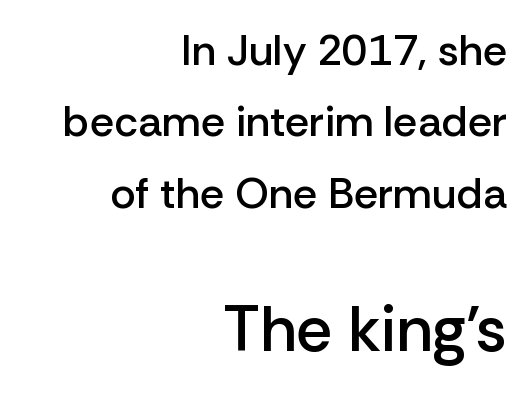
If you measured baseline to baseline, you'd find a middling distance. Tall strokes in this sample are plumb rather than angled. Each line ends at the same right margin while the left side varies. Look at the stroke-to-counter ratio: somewhat heavy, a semibold. A typesetter would call this proportional, since set widths differ per character.
